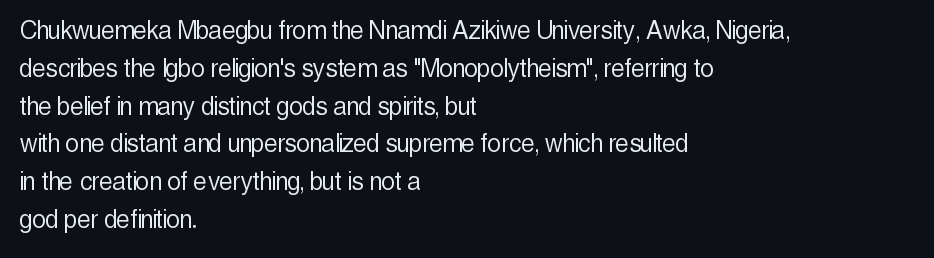
{"serif": "no", "italic": "no", "bold": "no", "weight": "light", "width": "condensed", "x_height": "medium", "monospaced": "no", "underline": "no", "align": "left", "line_spacing": "normal", "line_spacing_ratio": 1.26, "letter_spacing": "normal", "letter_spacing_em": 0.0, "glyph_px": 30}
